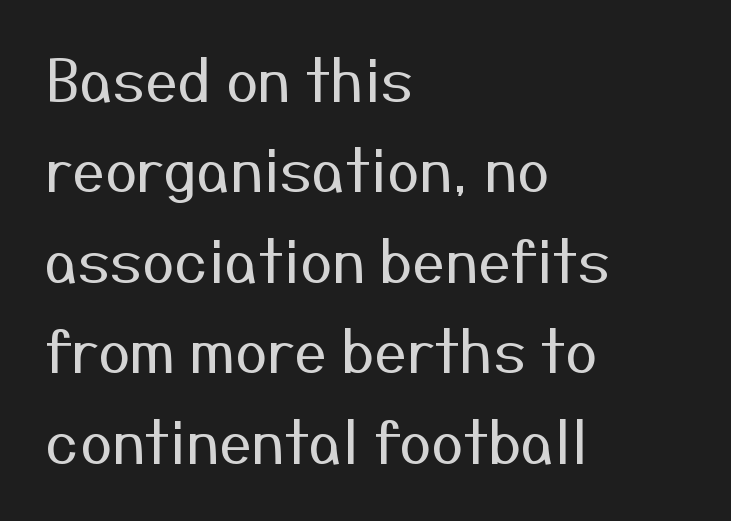
Does the type have serifs? No, each stem ends abruptly. The tracking reads as untouched default to a designer's eye. On a weight scale, this lands at 450 or below. The space beneath each line is pristine and unruled.
